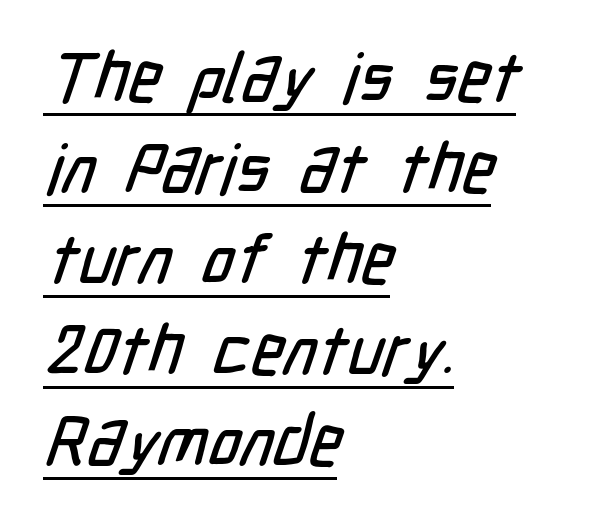
Emphasis is given by a line drawn under the lettering. Nope, no serifs anywhere on these letters. Look at the tracking — it's just the regular setting, nothing added. The passage shown is typed in a proportional face where columns would drift.
